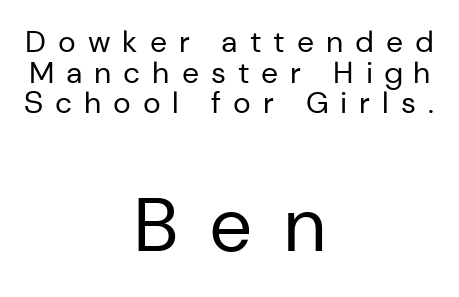
Any mark beneath the type? The region is blank. Is this a fixed-width face? No — the glyphs have proportional, varying widths. Unlike italic type, these characters show no tilt at all. Size hierarchy here favors the trailing block over the leading one. The line texture is sparse and dotted thanks to wide tracking. Whoever set this chose condensed vertical rhythm over breathing room.
